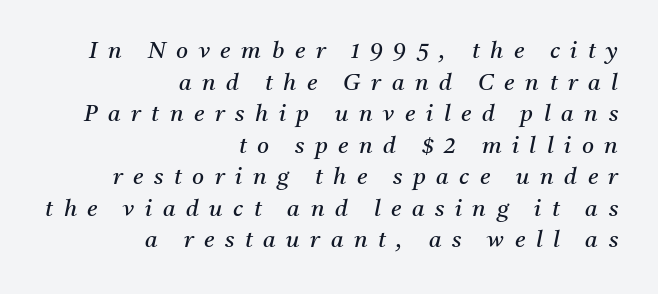
{"italic": "yes", "lean": "right", "slant_degrees": 11, "bold": "no", "underline": "no", "align": "right", "line_spacing": "normal", "line_spacing_ratio": 1.37, "letter_spacing": "wide", "letter_spacing_em": 0.46, "glyph_px": 23}
